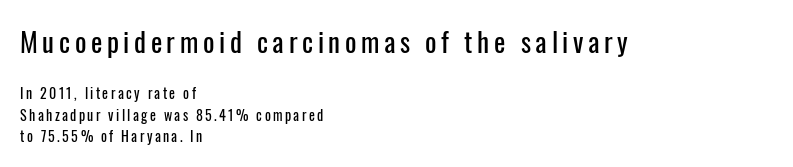
{"italic": "no", "underline": "no", "align": "left", "line_spacing": "normal", "line_spacing_ratio": 1.51, "larger_block": "first", "size_ratio": 1.93, "glyph_px": 27}
